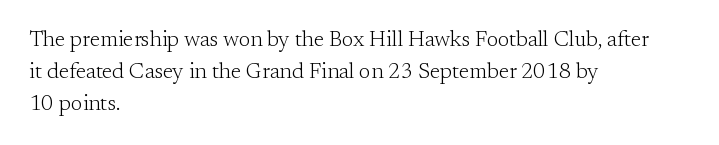
The image shows 22 px text type, upright; set left-aligned, normal line spacing (1.45x), normal letter spacing, not underlined.
